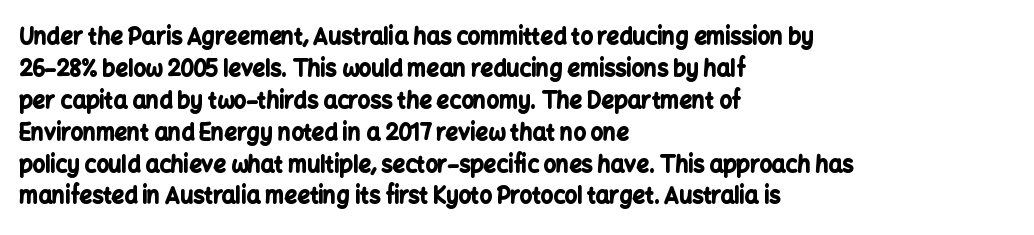
Students, observe: this is what conventionally led text looks like. Ascenders rise straight up at ninety degrees. Pretty heavy lettering here — definitely bold. The words here are not underlined.
